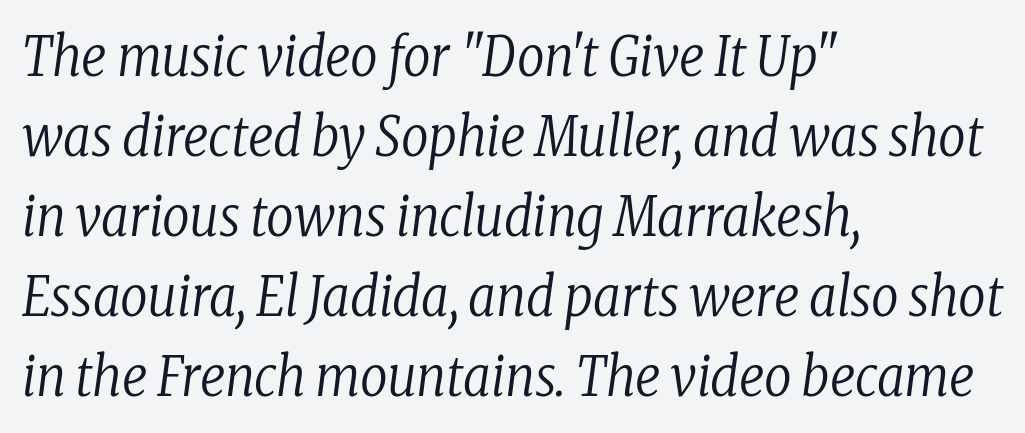
Q: Is the text bold? A: No.
Q: Is the text italic (slanted)? A: Yes, it leans right by about 8 degrees.
Q: Is the typeface a serif or a sans-serif typeface? A: Serif.
Q: Is the text underlined? A: No.
Q: How is the paragraph aligned? A: Left-aligned.
Q: Is the spacing between letters normal or unusually wide? A: Normal.
Q: Is the spacing between lines tight, normal or loose? A: Normal.
Q: Width (condensed, normal, or wide)? A: Condensed.
Q: Stroke contrast? A: Low.
Q: x-height? A: Medium.
Q: Monospaced? A: No.
